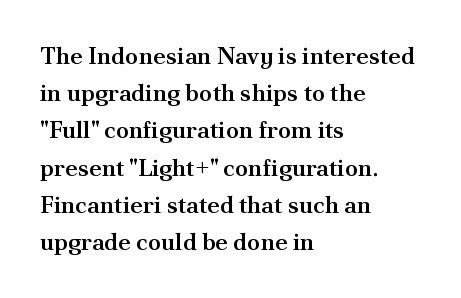
The image shows 24 px text type, upright; set left-aligned, normal line spacing (1.55x), normal letter spacing, not underlined.
